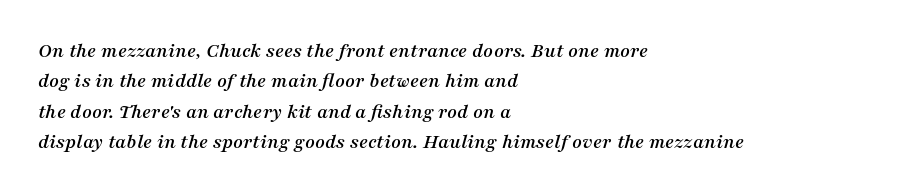
{"italic": "yes", "lean": "right", "slant_degrees": 16, "underline": "no", "align": "left", "line_spacing": "normal", "line_spacing_ratio": 1.45, "letter_spacing": "normal", "letter_spacing_em": 0.0, "glyph_px": 21}
